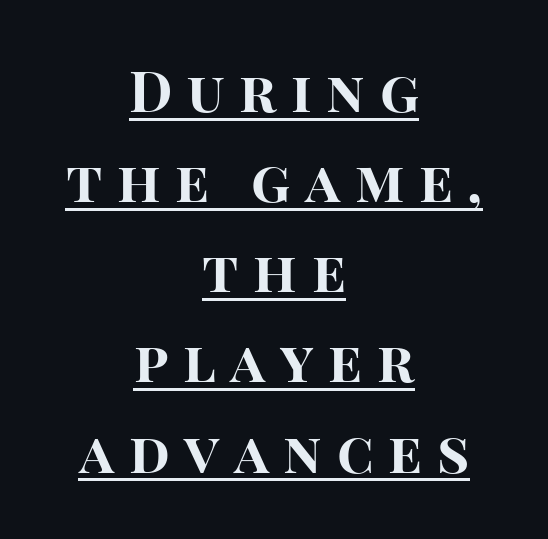
The image shows 56 px bold sans-serif type, upright; set centered, normal line spacing (1.61x), unusually wide letter spacing (+0.26 em), underlined; high stroke contrast and a large x-height.
